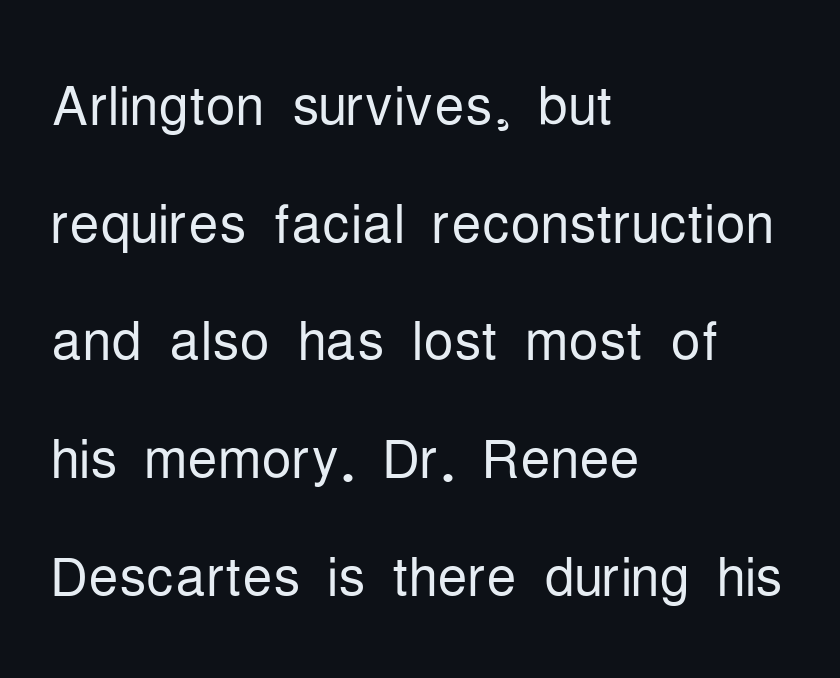
{"serif": "no", "italic": "no", "bold": "no", "weight": "light", "width": "condensed", "stroke_contrast": "low", "x_height": "medium", "monospaced": "no", "underline": "no", "align": "left", "line_spacing": "normal", "line_spacing_ratio": 1.57, "letter_spacing": "normal", "letter_spacing_em": 0.0, "glyph_px": 75}
